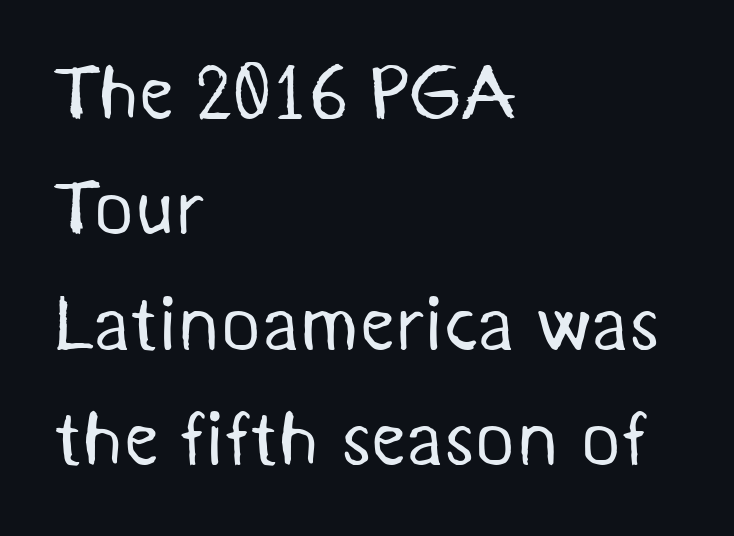
Q: Is the text bold? A: No.
Q: Is the typeface a serif or a sans-serif typeface? A: Sans-serif.
Q: Is the text underlined? A: No.
Q: How is the paragraph aligned? A: Left-aligned.
Q: Is the spacing between letters normal or unusually wide? A: Normal.
Q: Is the spacing between lines tight, normal or loose? A: Normal.
Q: Width (condensed, normal, or wide)? A: Normal.
Q: Stroke contrast? A: Medium.
Q: x-height? A: Medium.
Q: Monospaced? A: No.
